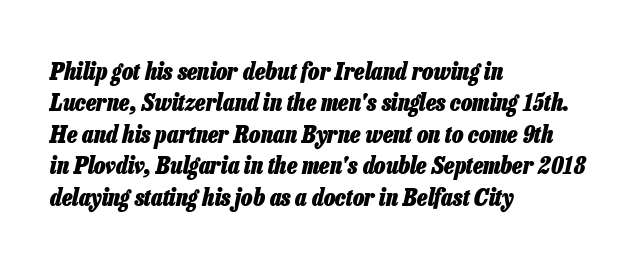
Q: Is the text bold? A: Yes.
Q: Is the text italic (slanted)? A: Yes, it leans right by about 13 degrees.
Q: Is the text underlined? A: No.
Q: How is the paragraph aligned? A: Left-aligned.
Q: Is the spacing between letters normal or unusually wide? A: Normal.
Q: Is the spacing between lines tight, normal or loose? A: Normal.
